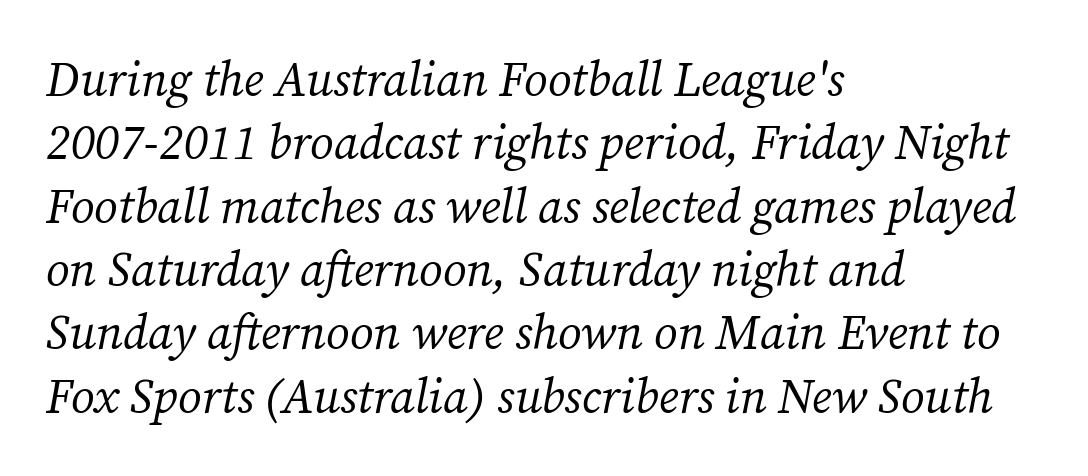
Q: Is the text bold? A: No.
Q: Is the text italic (slanted)? A: Yes, it leans right by about 12 degrees.
Q: Is the typeface a serif or a sans-serif typeface? A: Serif.
Q: Is the text underlined? A: No.
Q: How is the paragraph aligned? A: Left-aligned.
Q: Is the spacing between letters normal or unusually wide? A: Normal.
Q: Is the spacing between lines tight, normal or loose? A: Normal.
Q: Width (condensed, normal, or wide)? A: Normal.
Q: Stroke contrast? A: Medium.
Q: x-height? A: Medium.
Q: Monospaced? A: No.
